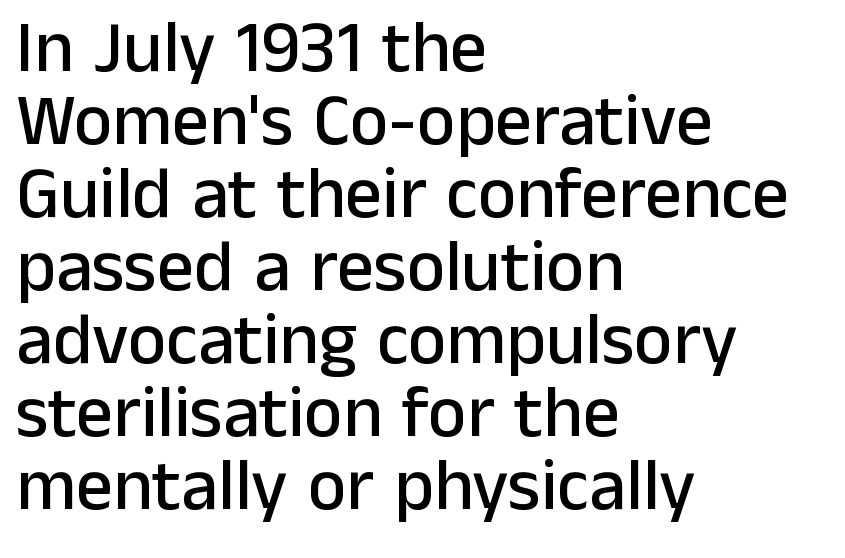
Q: Is the text italic (slanted)? A: No, it is upright.
Q: Is the typeface a serif or a sans-serif typeface? A: Sans-serif.
Q: Is the text underlined? A: No.
Q: How is the paragraph aligned? A: Left-aligned.
Q: Is the spacing between letters normal or unusually wide? A: Normal.
Q: Is the spacing between lines tight, normal or loose? A: Tight.
Q: Width (condensed, normal, or wide)? A: Normal.
Q: Stroke contrast? A: Low.
Q: x-height? A: Medium.
Q: Monospaced? A: No.
